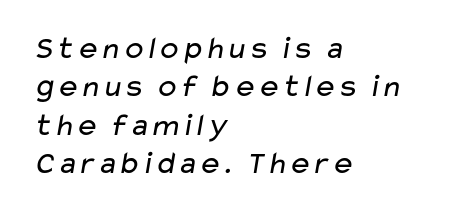
The typeface chosen for these lines omits serifs. Is this a fixed-width face? No — the glyphs have proportional, varying widths. Each word holds together tightly as a unit, with standard inter-letter gaps. This rendering uses left alignment, leaving the right contour irregular. Stems and bowls with no extra thickness — not bold.
